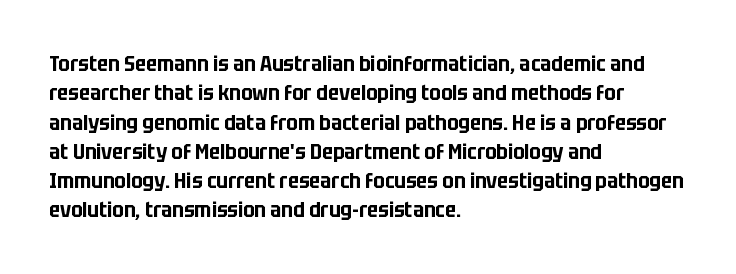
The image shows 22 px text type, upright; set left-aligned, normal line spacing (1.33x), normal letter spacing, not underlined.
